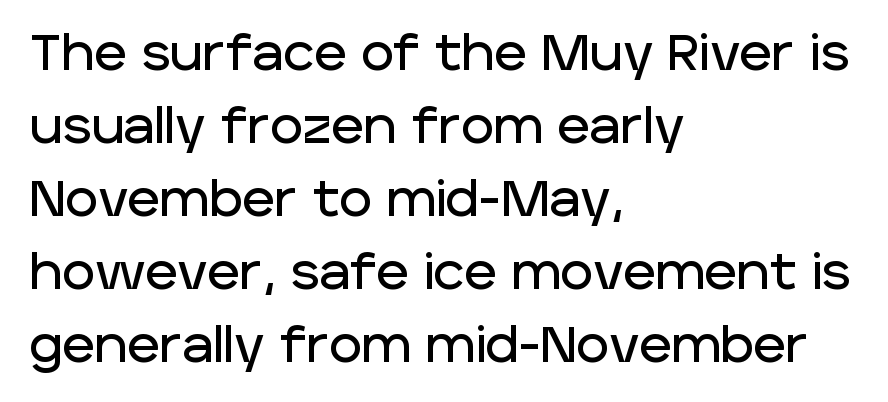
{"serif": "no", "italic": "no", "width": "normal", "stroke_contrast": "low", "x_height": "large", "monospaced": "no", "underline": "no", "align": "left", "line_spacing": "normal", "line_spacing_ratio": 1.46, "letter_spacing": "normal", "letter_spacing_em": 0.0, "glyph_px": 50}
